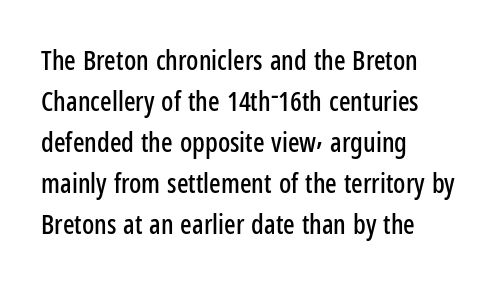
{"italic": "no", "underline": "no", "align": "left", "line_spacing": "normal", "line_spacing_ratio": 1.52, "letter_spacing": "normal", "letter_spacing_em": 0.0, "glyph_px": 27}
